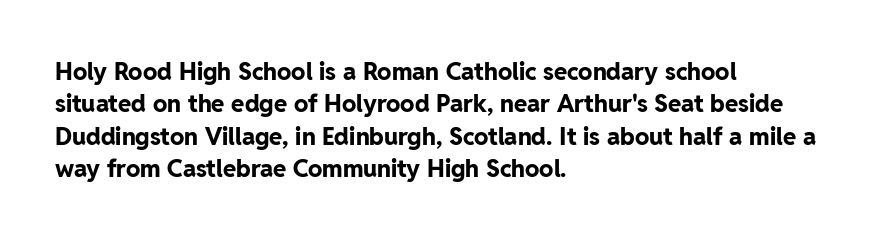
{"italic": "no", "bold": "yes", "underline": "no", "align": "left", "line_spacing": "normal", "line_spacing_ratio": 1.35, "letter_spacing": "normal", "letter_spacing_em": 0.0, "glyph_px": 24}
